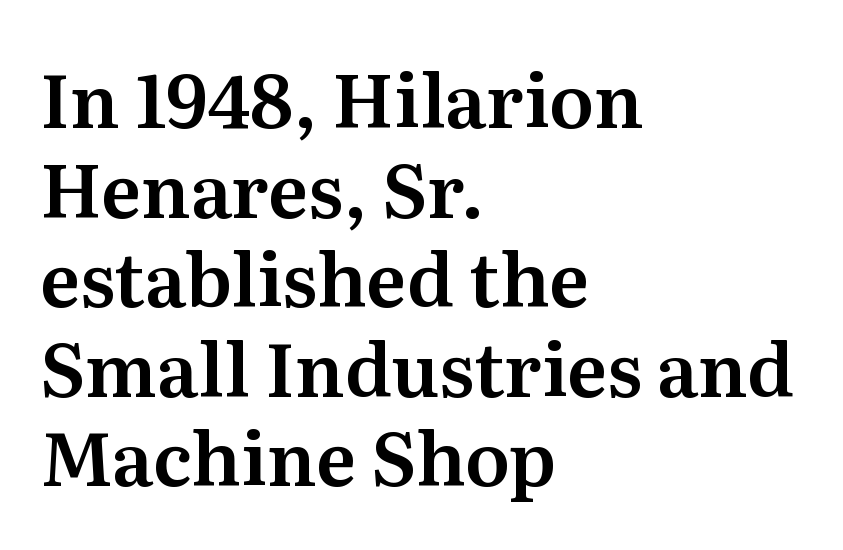
Notice how the passage keeps a crisp vertical edge on the left only. Check under the words: just untouched page. A roman cut, with each character standing at attention. Proportional: the letters do not fall into vertical columns.
